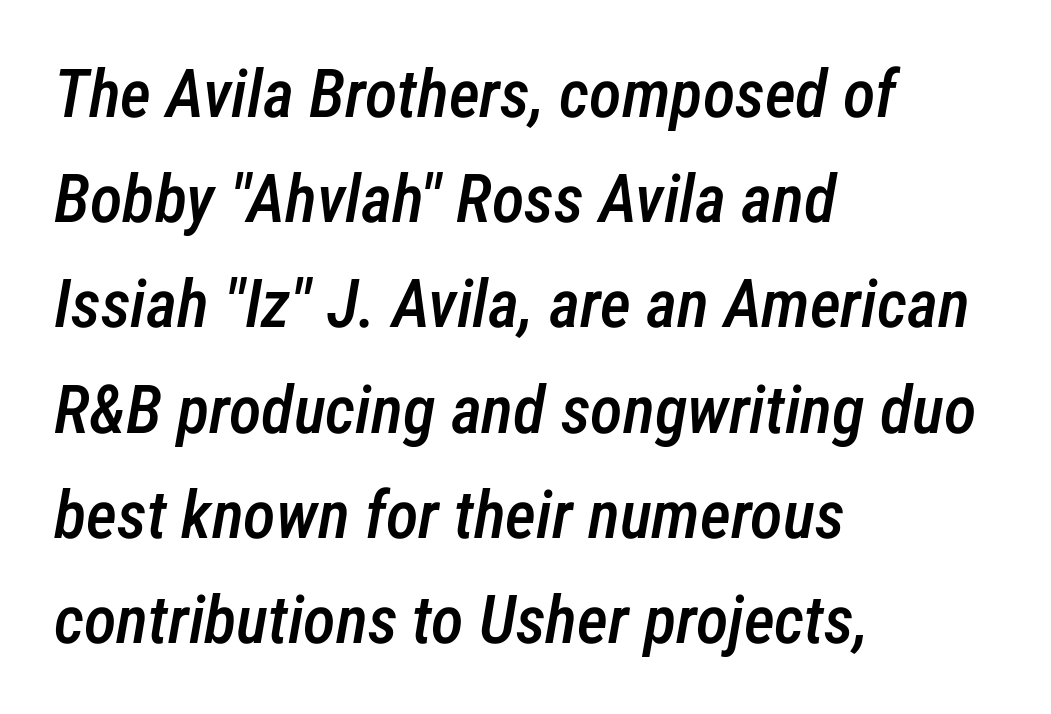
Q: Is the text bold? A: Semi-bold.
Q: Is the text italic (slanted)? A: Yes, it leans right by about 12 degrees.
Q: Is the text underlined? A: No.
Q: How is the paragraph aligned? A: Left-aligned.
Q: Is the spacing between letters normal or unusually wide? A: Normal.
Q: Is the spacing between lines tight, normal or loose? A: Normal.
Q: Width (condensed, normal, or wide)? A: Condensed.
Q: Stroke contrast? A: Low.
Q: x-height? A: Medium.
Q: Monospaced? A: No.
